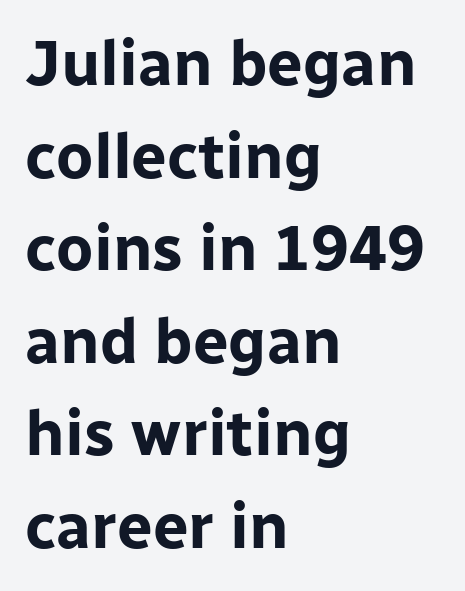
{"serif": "no", "italic": "no", "bold": "yes", "weight": "bold", "width": "normal", "stroke_contrast": "low", "x_height": "medium", "monospaced": "no", "underline": "no", "align": "left", "line_spacing": "normal", "line_spacing_ratio": 1.47, "letter_spacing": "normal", "letter_spacing_em": 0.0, "glyph_px": 63}
